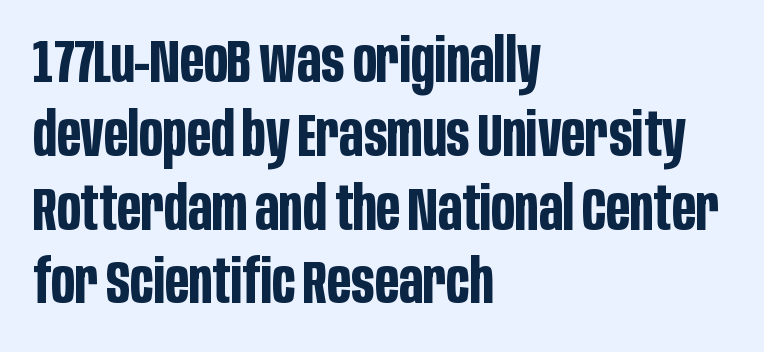
The font's upright variant was chosen for this text. Anything drawn beneath the words? Only blank space. Serifs: no, the terminals of the letterforms are clean. Layout note: lines flush left. The face used here is proportionally spaced, like ordinary book or web type. The rendering uses a bold face; every stroke is thick and dark.
